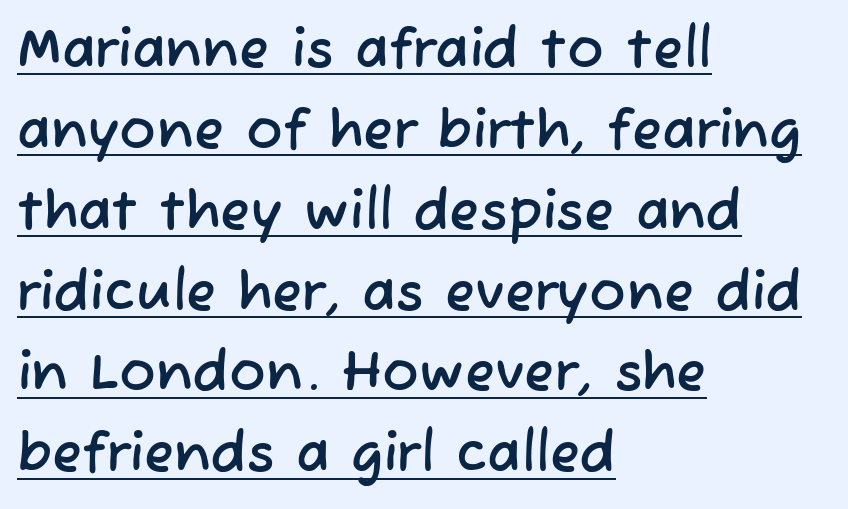
The image shows 55 px sans-serif type; set left-aligned, normal line spacing (1.47x), normal letter spacing, underlined; low stroke contrast and a medium x-height.
